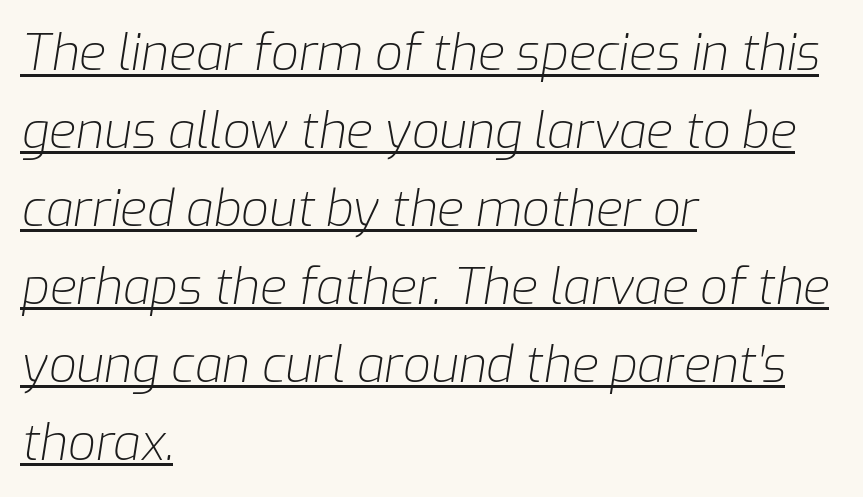
Q: Is the text bold? A: No.
Q: Is the text italic (slanted)? A: Yes, it leans right by about 9 degrees.
Q: Is the text underlined? A: Yes.
Q: How is the paragraph aligned? A: Left-aligned.
Q: Is the spacing between letters normal or unusually wide? A: Normal.
Q: Is the spacing between lines tight, normal or loose? A: Normal.
Q: Width (condensed, normal, or wide)? A: Normal.
Q: Stroke contrast? A: Low.
Q: x-height? A: Medium.
Q: Monospaced? A: No.
